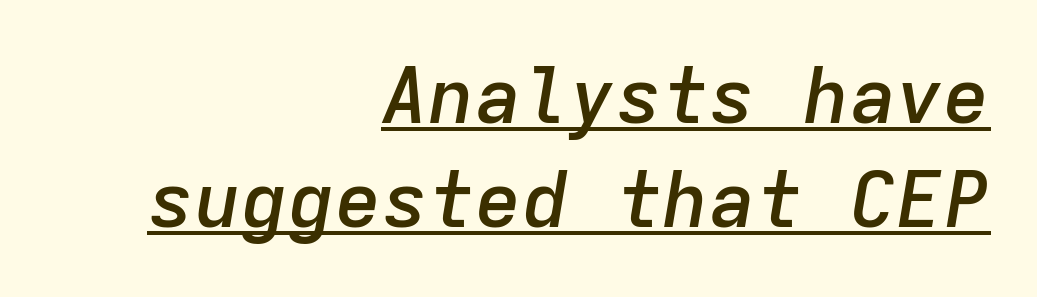
Q: Is the text bold? A: Semi-bold.
Q: Is the text italic (slanted)? A: Yes, it leans right by about 9 degrees.
Q: Is the text underlined? A: Yes.
Q: How is the paragraph aligned? A: Right-aligned.
Q: Is the spacing between letters normal or unusually wide? A: Normal.
Q: Is the spacing between lines tight, normal or loose? A: Normal.
Q: Width (condensed, normal, or wide)? A: Normal.
Q: Stroke contrast? A: Low.
Q: x-height? A: Medium.
Q: Monospaced? A: Yes.
